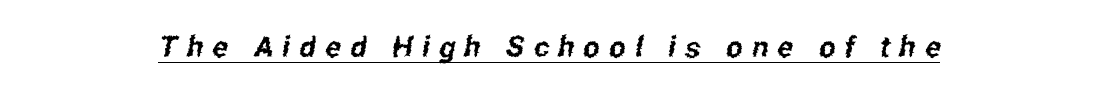
A continuous stroke trails under the words, as in a hyperlink. Characters follow at a spacing far wider than the type designer built in. Typographically, this falls in the sans-serif category. These lines are rendered in a variable-pitch font.
